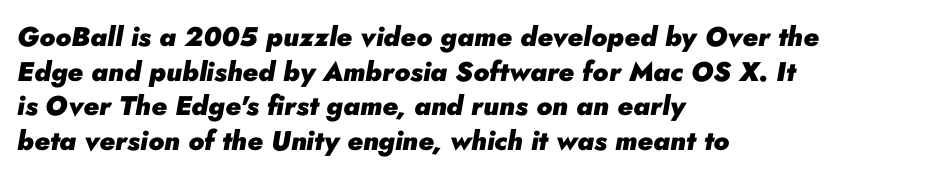
The image shows 27 px bold type, italic (leaning right); set left-aligned, normal line spacing (1.28x), normal letter spacing, not underlined.
